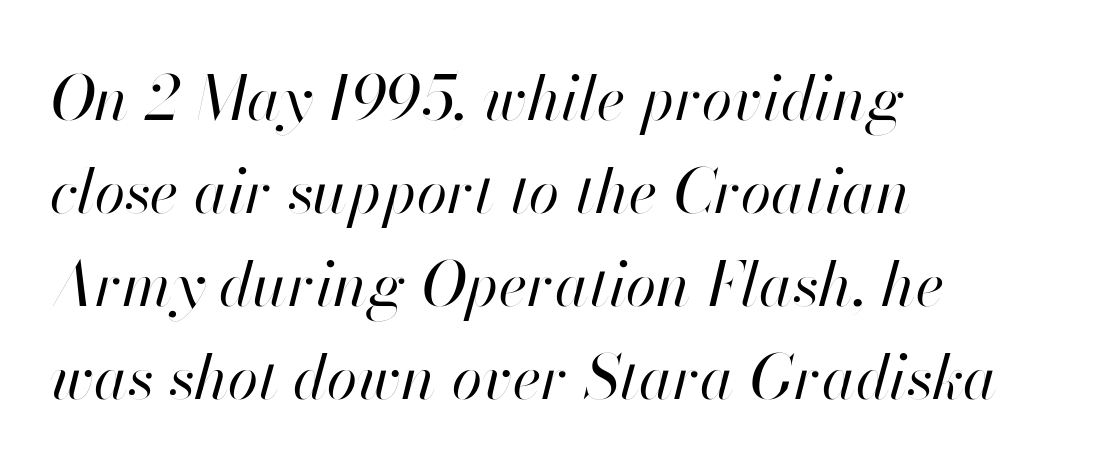
The image shows 62 px regular-weight type, italic (leaning right); set left-aligned, normal line spacing (1.5x), normal letter spacing, not underlined; high stroke contrast and a small x-height.
